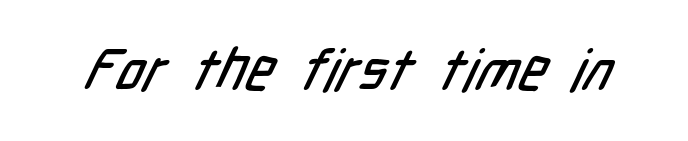
Q: Is the typeface a serif or a sans-serif typeface? A: Sans-serif.
Q: Is the text underlined? A: No.
Q: Is the spacing between letters normal or unusually wide? A: Normal.
Q: Width (condensed, normal, or wide)? A: Condensed.
Q: Stroke contrast? A: Low.
Q: x-height? A: Medium.
Q: Monospaced? A: No.
